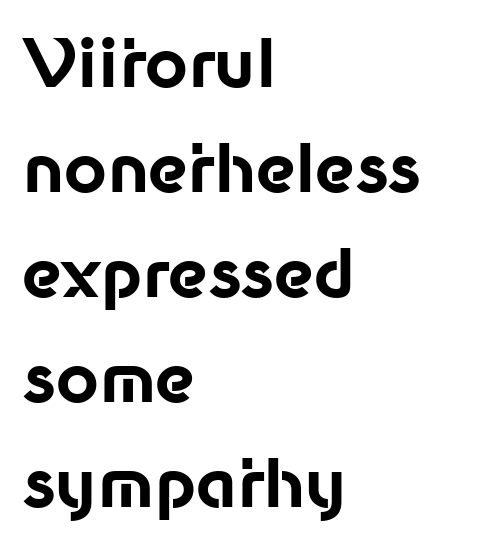
The image shows 66 px bold sans-serif type, upright; set left-aligned, normal line spacing (1.59x), normal letter spacing, not underlined; low stroke contrast and a medium x-height.
